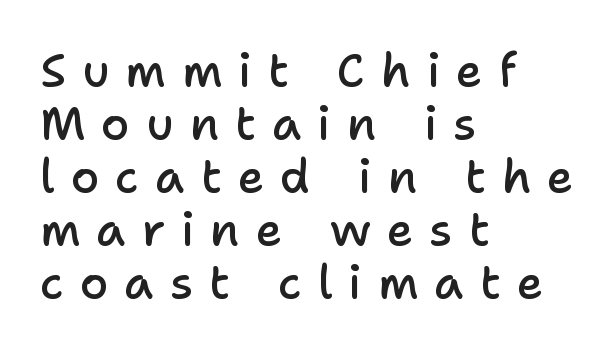
{"serif": "no", "italic": "no", "bold": "semi", "weight": "semibold", "width": "normal", "stroke_contrast": "low", "x_height": "medium", "monospaced": "no", "underline": "no", "align": "left", "line_spacing": "tight", "line_spacing_ratio": 1.15, "letter_spacing": "wide", "letter_spacing_em": 0.35, "glyph_px": 46}
